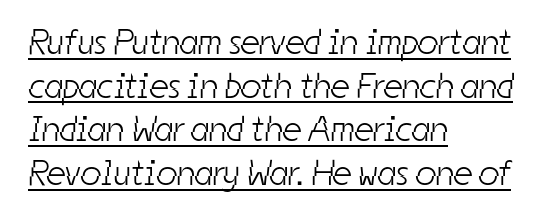
{"serif": "no", "bold": "no", "weight": "light", "width": "condensed", "stroke_contrast": "low", "x_height": "medium", "monospaced": "no", "underline": "yes", "align": "left", "line_spacing_ratio": 1.21, "letter_spacing": "normal", "letter_spacing_em": 0.0, "glyph_px": 36}
